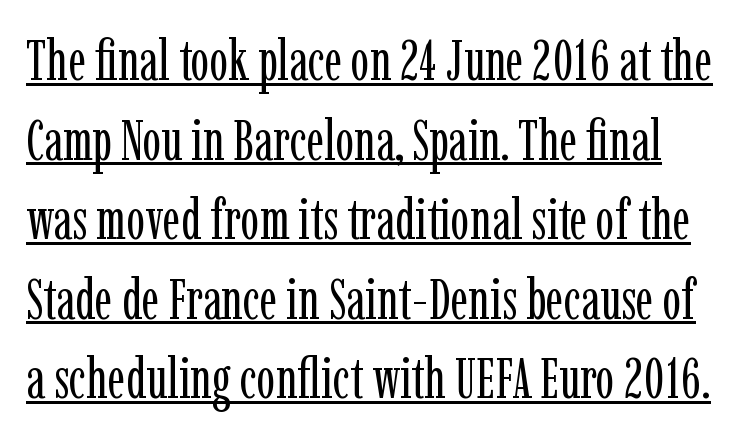
The image shows 56 px regular-weight, condensed serif type, upright; set normal line spacing (1.42x), normal letter spacing, underlined; low stroke contrast and a medium x-height.
